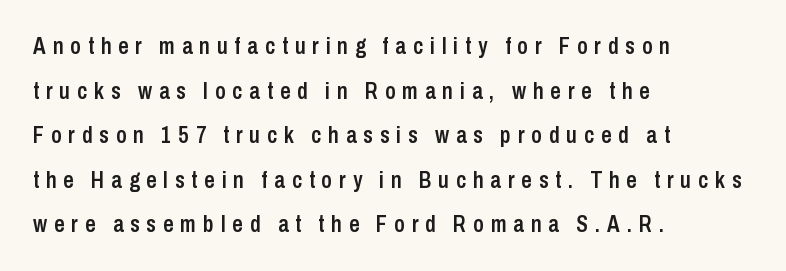
{"italic": "no", "bold": "semi", "underline": "no", "align": "left", "line_spacing": "loose", "line_spacing_ratio": 1.94, "letter_spacing": "wide", "letter_spacing_em": 0.3, "glyph_px": 23}
